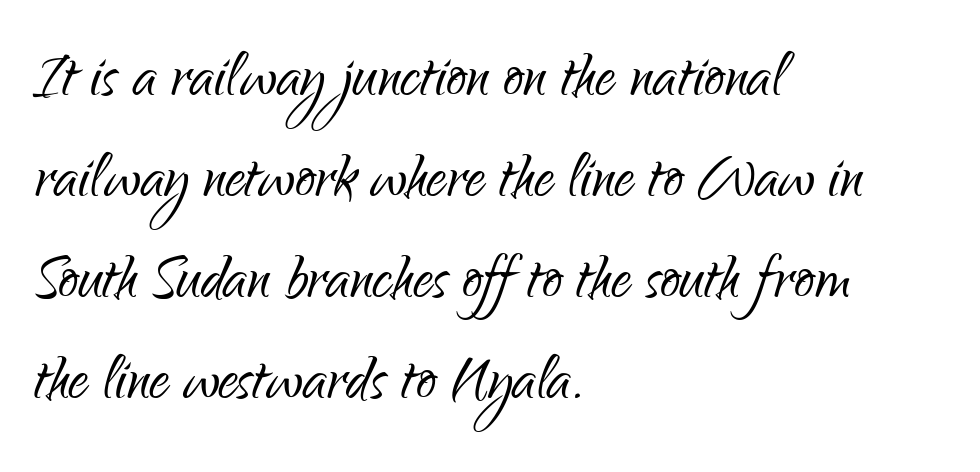
The image shows 79 px light, condensed sans-serif type; set left-aligned, normal line spacing (1.28x), normal letter spacing, not underlined; low stroke contrast and a small x-height.
